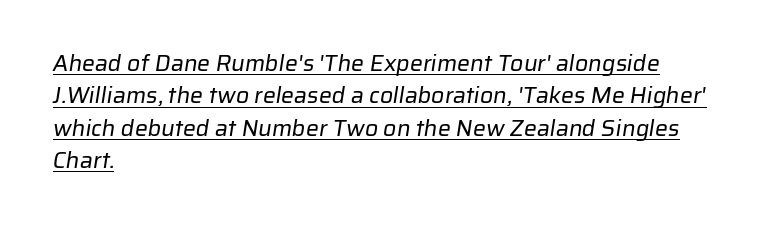
Q: Is the text bold? A: No.
Q: Is the text underlined? A: Yes.
Q: How is the paragraph aligned? A: Left-aligned.
Q: Is the spacing between letters normal or unusually wide? A: Normal.
Q: Is the spacing between lines tight, normal or loose? A: Normal.
